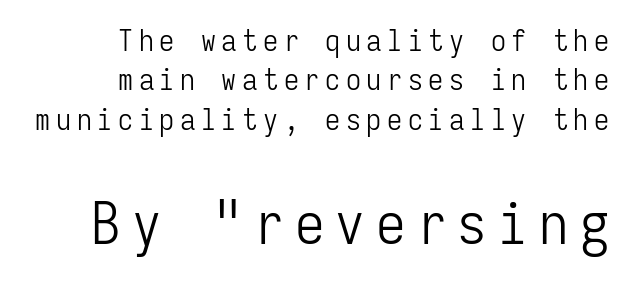
The image shows 59 px light, condensed sans-serif type, upright, monospaced; set right-aligned, normal line spacing (1.31x), not underlined; the second (bottom) block is 1.97x larger; low stroke contrast and a medium x-height.
